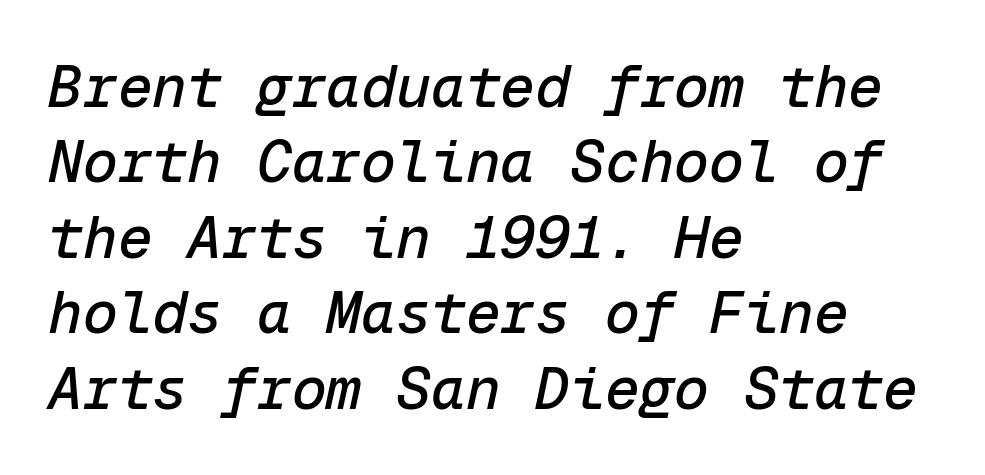
Leading matches the norm, producing a regular column. This rendering uses left alignment, leaving the right contour irregular. The whole block is typeset with a tilt. The string is rendered with underlining switched off. Short note: letters normally spaced.
